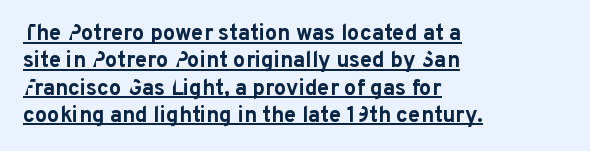
The image shows 22 px bold type, upright; set left-aligned, line spacing 1.24x, normal letter spacing, underlined.
